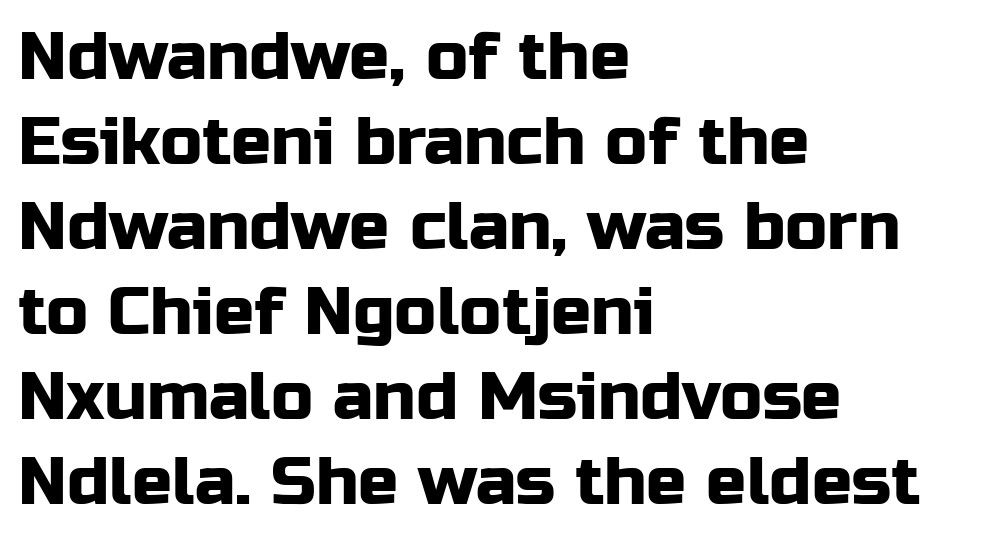
The image shows 67 px sans-serif type, upright; set left-aligned, normal line spacing (1.27x), normal letter spacing, not underlined; low stroke contrast and a medium x-height.
